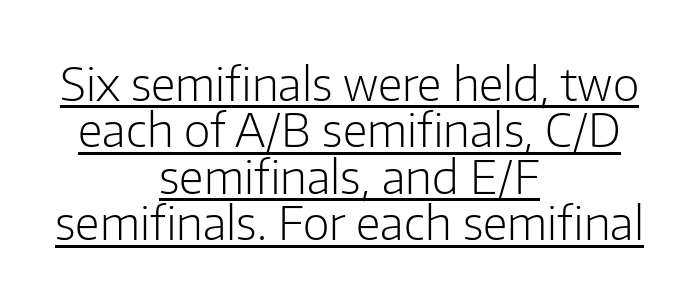
Q: Is the text bold? A: No.
Q: Is the text italic (slanted)? A: No, it is upright.
Q: Is the typeface a serif or a sans-serif typeface? A: Sans-serif.
Q: Is the text underlined? A: Yes.
Q: How is the paragraph aligned? A: Centered.
Q: Is the spacing between letters normal or unusually wide? A: Normal.
Q: Is the spacing between lines tight, normal or loose? A: Tight.
Q: Width (condensed, normal, or wide)? A: Normal.
Q: Stroke contrast? A: Low.
Q: x-height? A: Medium.
Q: Monospaced? A: No.
